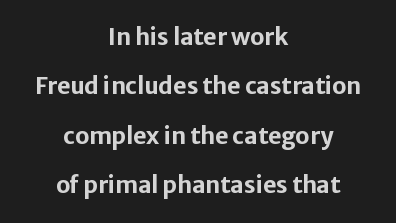
The image shows 23 px bold type, upright; set centered, loose line spacing (2.15x), normal letter spacing, not underlined.
